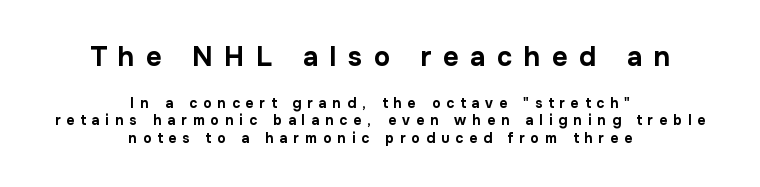
The paragraph shown floats in the horizontal middle. Underlining? Definitely not there. This layout puts the oversized block above and the modest block below. This sample uses an upright cut, with every glyph sitting square on the baseline.
